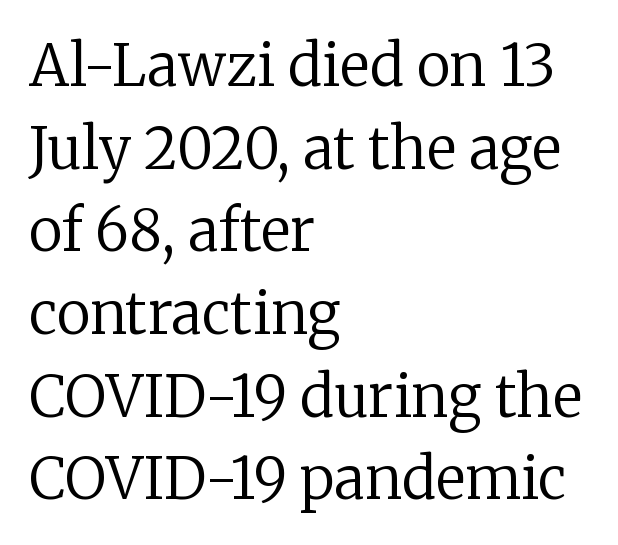
These lines stack with their left ends in a neat column. Between one letter and the next there's only the usual sliver of space. Letters have the restrained weight of plain body copy at most. Posture: upright roman. Vertically, the passage feels balanced, rows spaced as you'd expect. Lines of text with bare space underneath.
